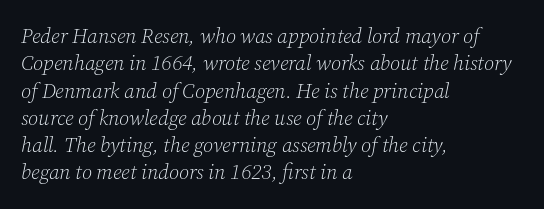
{"italic": "yes", "lean": "right", "slant_degrees": 12, "bold": "no", "underline": "no", "align": "left", "line_spacing": "normal", "line_spacing_ratio": 1.3, "letter_spacing": "normal", "letter_spacing_em": 0.0, "glyph_px": 21}
